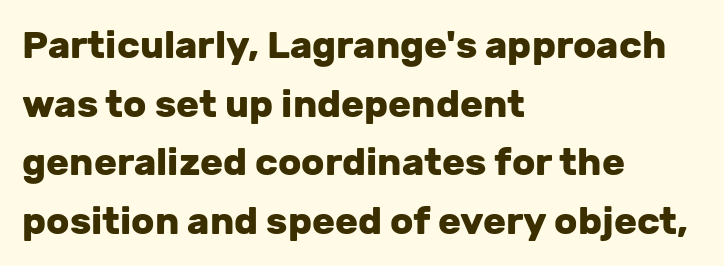
Q: Is the text bold? A: Yes.
Q: Is the text italic (slanted)? A: No, it is upright.
Q: Is the typeface a serif or a sans-serif typeface? A: Sans-serif.
Q: Is the text underlined? A: No.
Q: How is the paragraph aligned? A: Left-aligned.
Q: Is the spacing between letters normal or unusually wide? A: Normal.
Q: Is the spacing between lines tight, normal or loose? A: Normal.
Q: Width (condensed, normal, or wide)? A: Normal.
Q: Stroke contrast? A: Low.
Q: x-height? A: Medium.
Q: Monospaced? A: No.
